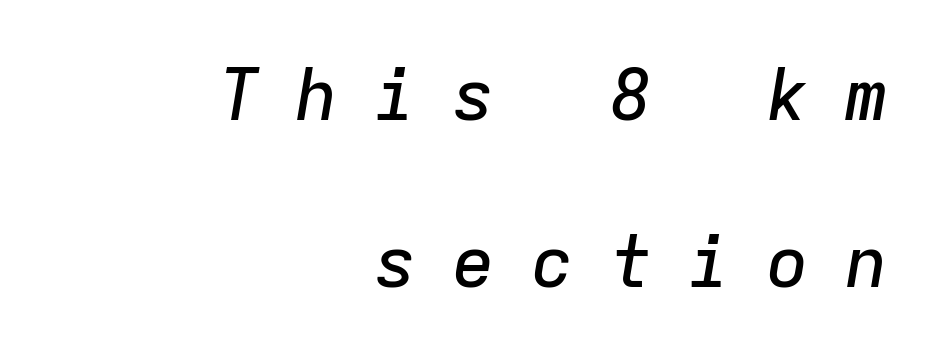
Q: Is the text italic (slanted)? A: Yes, it leans right by about 9 degrees.
Q: Is the text underlined? A: No.
Q: How is the paragraph aligned? A: Right-aligned.
Q: Is the spacing between letters normal or unusually wide? A: Unusually wide.
Q: Is the spacing between lines tight, normal or loose? A: Loose.
Q: Width (condensed, normal, or wide)? A: Normal.
Q: Stroke contrast? A: Low.
Q: x-height? A: Medium.
Q: Monospaced? A: Yes.
